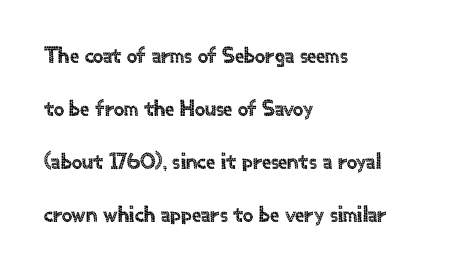
{"italic": "no", "underline": "no", "align": "left", "line_spacing": "loose", "line_spacing_ratio": 2.31, "letter_spacing": "normal", "letter_spacing_em": 0.0, "glyph_px": 23}
